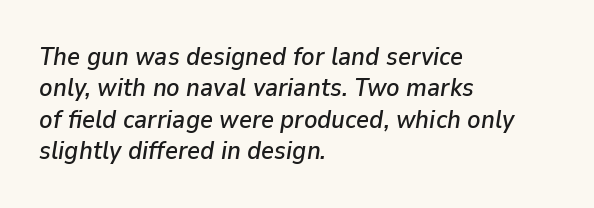
The image shows 25 px text type, italic (leaning right); set left-aligned, normal line spacing (1.26x), normal letter spacing, not underlined.
